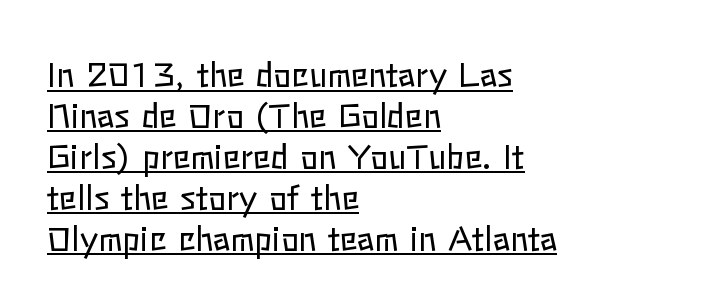
The image shows 33 px regular-weight type, upright; set left-aligned, line spacing 1.24x, normal letter spacing, underlined; low stroke contrast and a medium x-height.
